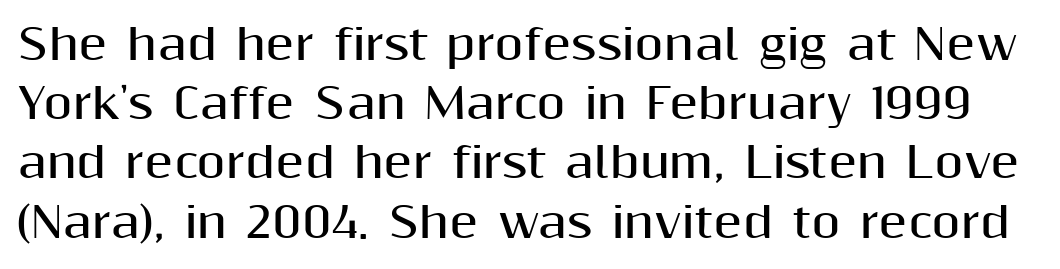
The image shows 42 px bold sans-serif type, upright; set normal line spacing (1.41x), normal letter spacing, not underlined; medium stroke contrast and a medium x-height.
